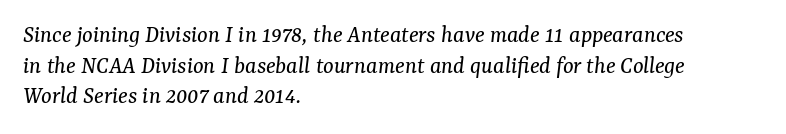
{"italic": "yes", "lean": "right", "slant_degrees": 7, "bold": "no", "underline": "no", "align": "left", "line_spacing_ratio": 1.23, "letter_spacing": "normal", "letter_spacing_em": 0.0, "glyph_px": 25}
